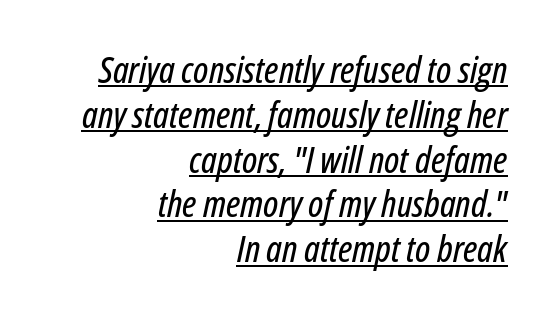
{"italic": "yes", "lean": "right", "slant_degrees": 12, "width": "condensed", "stroke_contrast": "low", "x_height": "medium", "monospaced": "no", "underline": "yes", "align": "right", "line_spacing_ratio": 1.21, "letter_spacing": "normal", "letter_spacing_em": 0.0, "glyph_px": 37}
